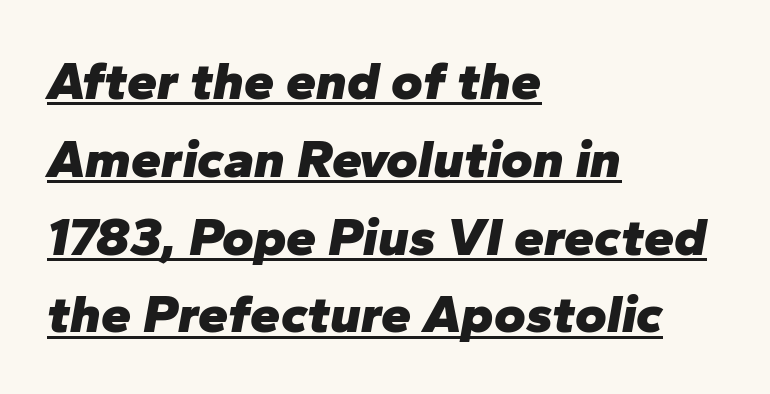
In CSS terms this would be text-align: left. Proportional: the letters do not fall into vertical columns. Compared with typical body copy, the letter spacing here is the same. Regular leading. Its strokes are broad and dark, the hallmark of bold type. In designer terms, the underline attribute is active on this setting.
